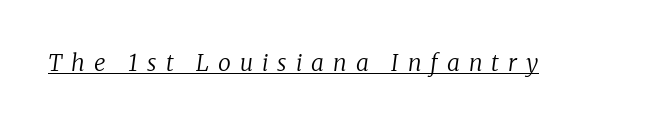
The type is letterspaced generously, with wide tracking. The strokes carry an ordinary text weight at most. The letters are slanted; this is an italic face. Caption: lettering with a line underneath.
